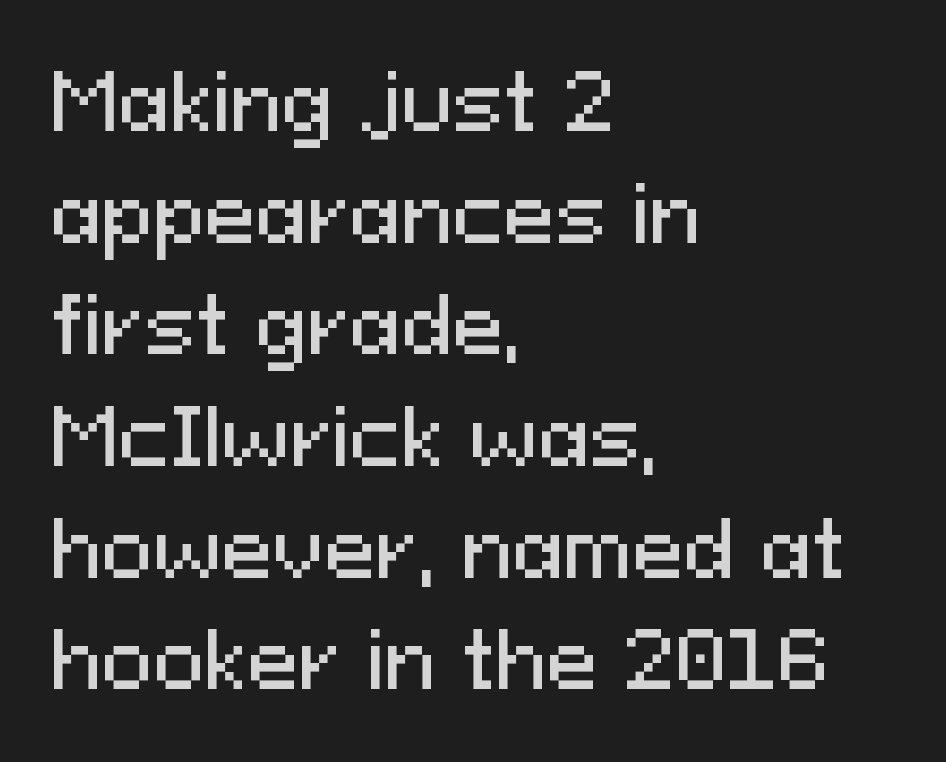
The image shows 77 px sans-serif type, upright; set left-aligned, normal line spacing (1.45x), normal letter spacing, not underlined; medium stroke contrast and a medium x-height.
